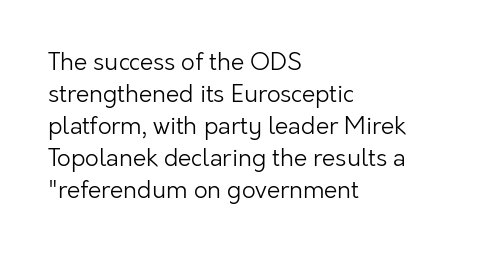
{"italic": "no", "bold": "no", "underline": "no", "align": "left", "line_spacing": "normal", "line_spacing_ratio": 1.33, "letter_spacing": "normal", "letter_spacing_em": 0.0, "glyph_px": 24}
